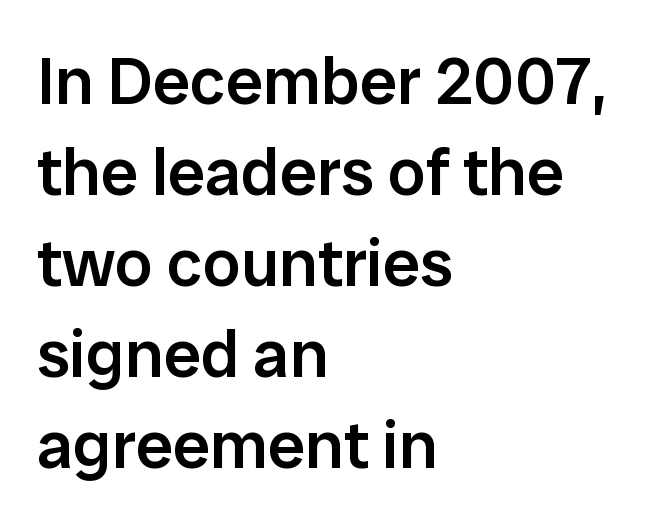
The image shows 67 px semibold sans-serif type, upright; set left-aligned, normal line spacing (1.36x), normal letter spacing, not underlined; low stroke contrast and a medium x-height.
